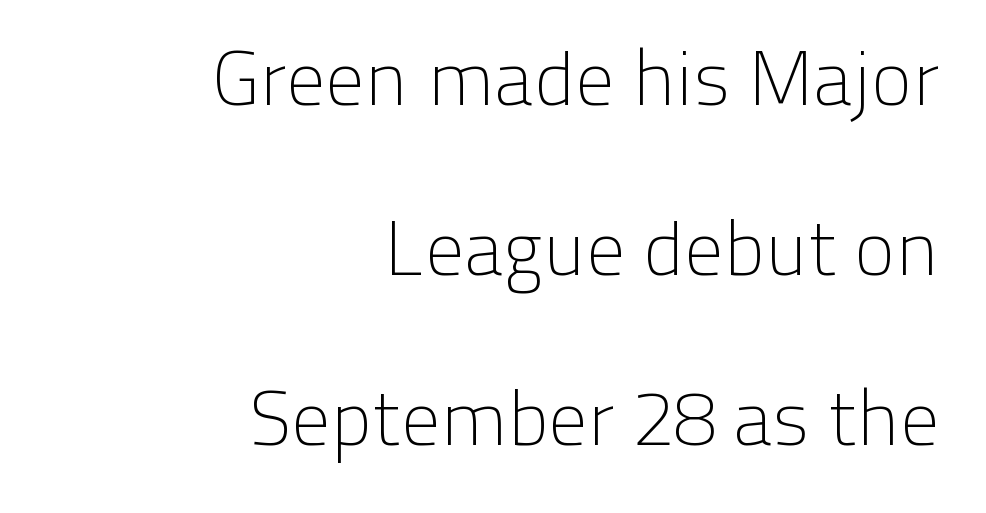
The image shows 77 px light sans-serif type, upright; set right-aligned, loose line spacing (2.21x), normal letter spacing, not underlined; low stroke contrast and a medium x-height.
